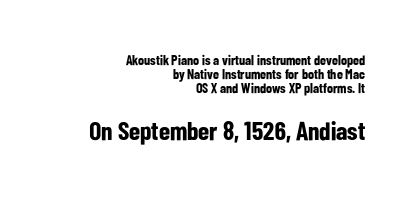
The setting favours the right margin, as signatures and pull-quotes sometimes do. This rendering features lettering with no underline. Visually, the bottom section dominates because its glyphs are scaled up. If you measured baseline to baseline, you'd find a short distance. The sample has been set heavy, in full bold.
